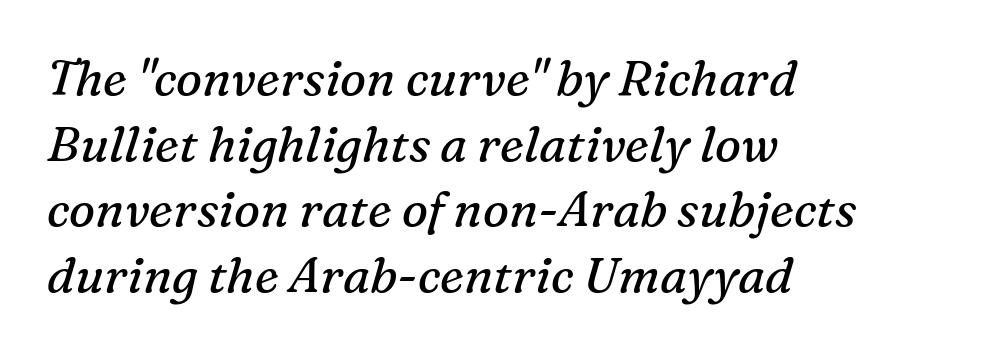
The image shows 49 px regular-weight serif type, italic (leaning right); set left-aligned, normal line spacing (1.34x), normal letter spacing, not underlined; medium stroke contrast and a medium x-height.
